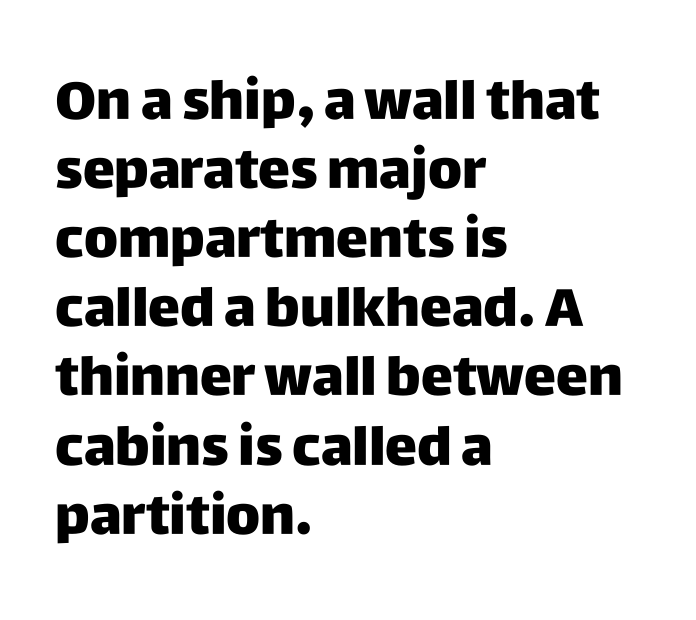
{"serif": "no", "italic": "no", "bold": "yes", "weight": "heavy", "width": "normal", "stroke_contrast": "low", "x_height": "large", "monospaced": "no", "underline": "no", "align": "left", "line_spacing": "normal", "line_spacing_ratio": 1.28, "letter_spacing": "normal", "letter_spacing_em": 0.0, "glyph_px": 54}
